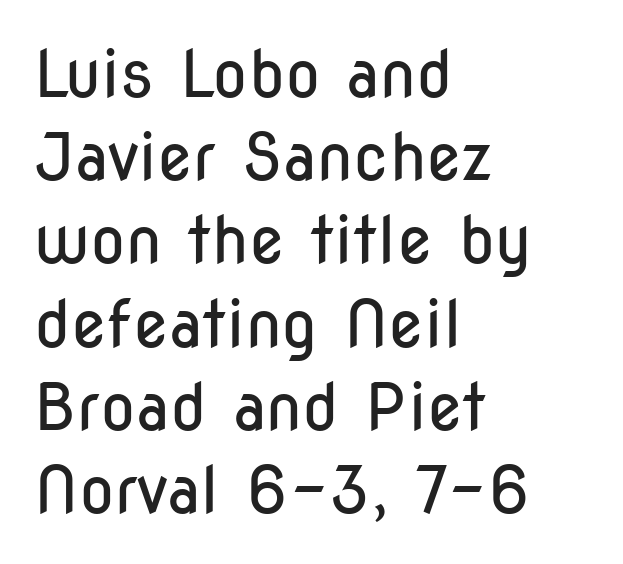
The image shows 65 px regular-weight, condensed sans-serif type, upright; set left-aligned, normal line spacing (1.28x), normal letter spacing, not underlined; low stroke contrast and a medium x-height.
